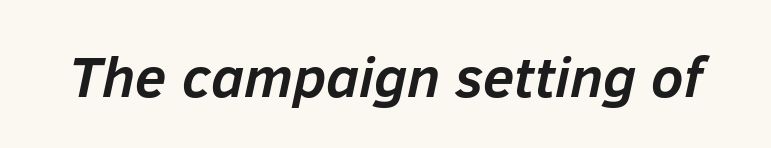
{"italic": "yes", "lean": "right", "slant_degrees": 12, "bold": "yes", "weight": "semibold", "width": "normal", "stroke_contrast": "low", "x_height": "medium", "monospaced": "no", "underline": "no", "letter_spacing": "normal", "letter_spacing_em": 0.0, "glyph_px": 57}
